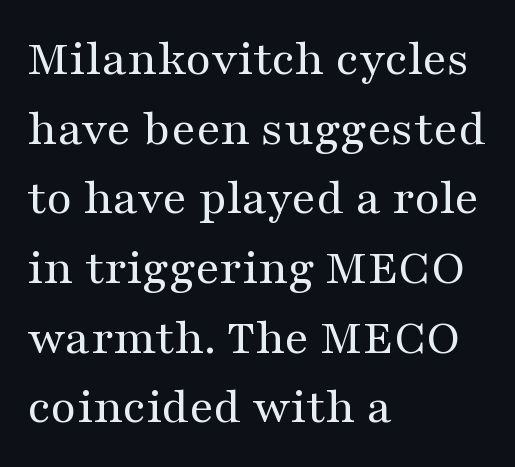
{"serif": "yes", "italic": "no", "bold": "no", "weight": "regular", "width": "wide", "stroke_contrast": "medium", "x_height": "medium", "monospaced": "no", "underline": "no", "align": "left", "line_spacing": "normal", "line_spacing_ratio": 1.34, "letter_spacing": "normal", "letter_spacing_em": 0.0, "glyph_px": 52}
